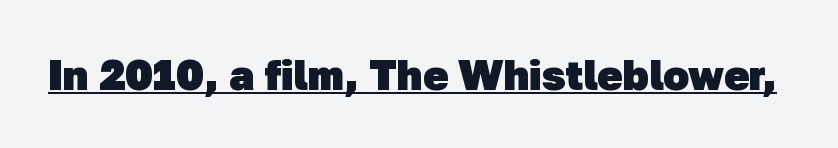
{"serif": "no", "bold": "yes", "weight": "heavy", "width": "normal", "stroke_contrast": "low", "x_height": "medium", "monospaced": "no", "underline": "yes", "letter_spacing": "normal", "letter_spacing_em": 0.0, "glyph_px": 42}
